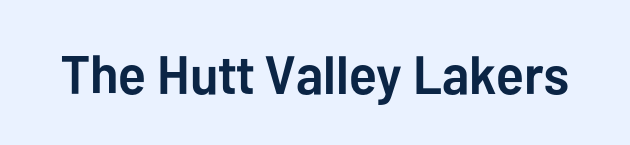
Varying glyph widths throughout — classic text-font behaviour. These lines are composed in type without serifs. The lettering holds an erect, upright posture throughout. Every letter is thick-stroked: bold, no question. Is the letter spacing exaggerated? No — it looks like the ordinary default.
